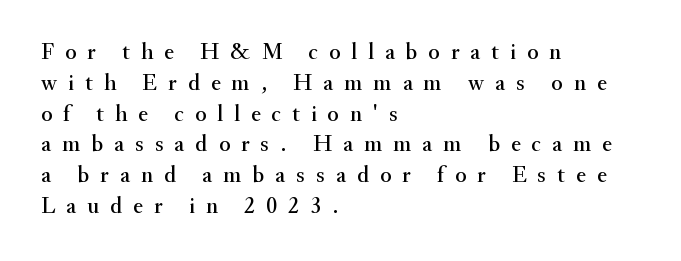
{"italic": "no", "underline": "no", "align": "left", "line_spacing": "normal", "line_spacing_ratio": 1.34, "letter_spacing": "wide", "letter_spacing_em": 0.48, "glyph_px": 23}
